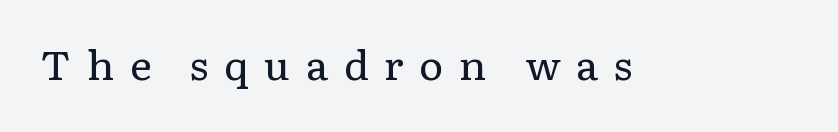
Q: Is the text bold? A: No.
Q: Is the text italic (slanted)? A: No, it is upright.
Q: Is the typeface a serif or a sans-serif typeface? A: Serif.
Q: Is the text underlined? A: No.
Q: Is the spacing between letters normal or unusually wide? A: Unusually wide.
Q: Width (condensed, normal, or wide)? A: Normal.
Q: Stroke contrast? A: Low.
Q: x-height? A: Medium.
Q: Monospaced? A: No.
